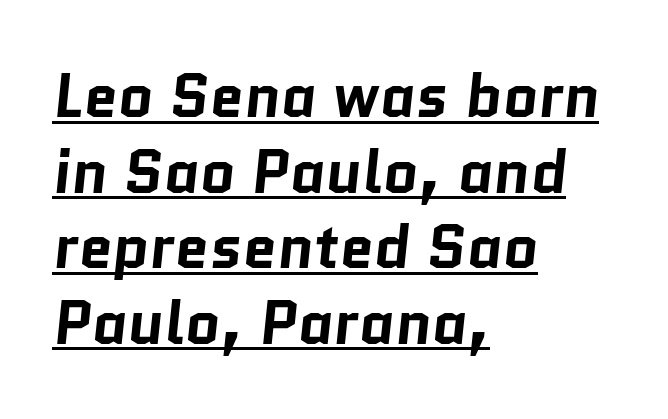
A typesetter would call this proportional, since set widths differ per character. The letters sit at their default tracking, neither squeezed nor spread. Is the block centered? No — it sits flush against the left margin. Emphasis by weight is at full strength: bold.
